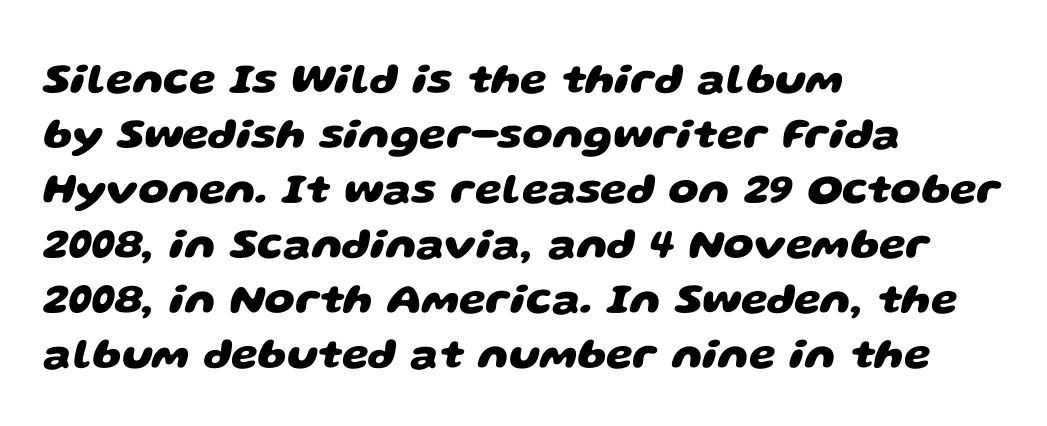
Q: Is the text bold? A: Yes.
Q: Is the typeface a serif or a sans-serif typeface? A: Sans-serif.
Q: Is the text underlined? A: No.
Q: How is the paragraph aligned? A: Left-aligned.
Q: Is the spacing between letters normal or unusually wide? A: Normal.
Q: Is the spacing between lines tight, normal or loose? A: Normal.
Q: Width (condensed, normal, or wide)? A: Wide.
Q: Stroke contrast? A: Low.
Q: x-height? A: Large.
Q: Monospaced? A: No.
